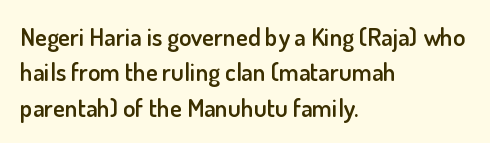
Q: Is the text bold? A: Semi-bold.
Q: Is the text italic (slanted)? A: No, it is upright.
Q: Is the text underlined? A: No.
Q: How is the paragraph aligned? A: Left-aligned.
Q: Is the spacing between letters normal or unusually wide? A: Normal.
Q: Is the spacing between lines tight, normal or loose? A: Normal.
